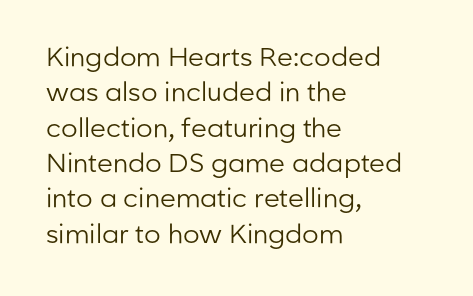
Q: Is the text bold? A: No.
Q: Is the text italic (slanted)? A: No, it is upright.
Q: Is the text underlined? A: No.
Q: How is the paragraph aligned? A: Left-aligned.
Q: Is the spacing between letters normal or unusually wide? A: Normal.
Q: Is the spacing between lines tight, normal or loose? A: Normal.
